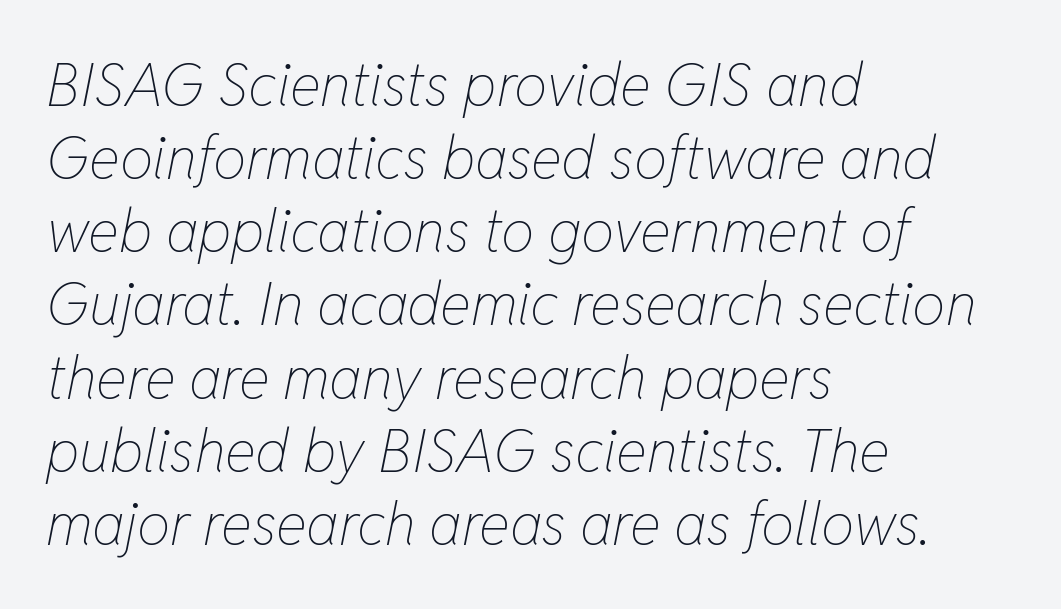
{"italic": "yes", "lean": "right", "slant_degrees": 11, "bold": "no", "weight": "thin", "width": "condensed", "stroke_contrast": "low", "x_height": "medium", "monospaced": "no", "underline": "no", "align": "left", "line_spacing_ratio": 1.24, "letter_spacing": "normal", "letter_spacing_em": 0.0, "glyph_px": 59}
